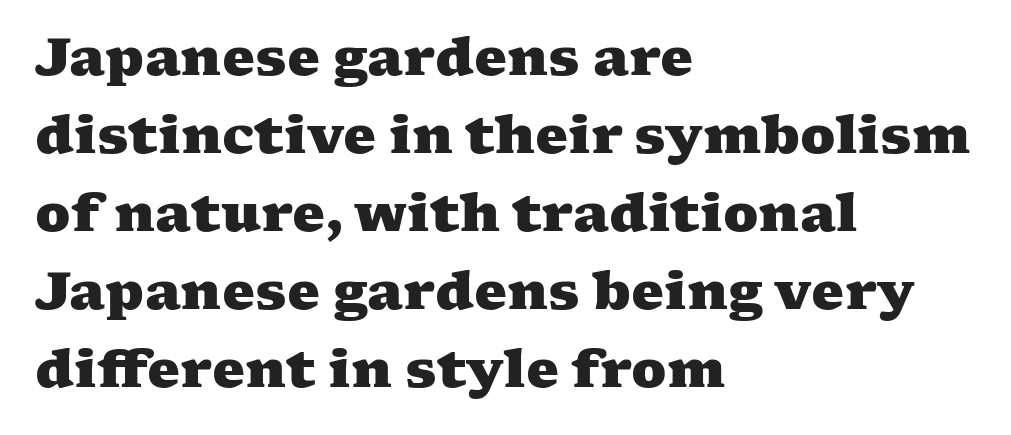
The image shows 52 px heavy, wide serif type; set left-aligned, normal line spacing (1.5x), normal letter spacing, not underlined; medium stroke contrast and a medium x-height.
